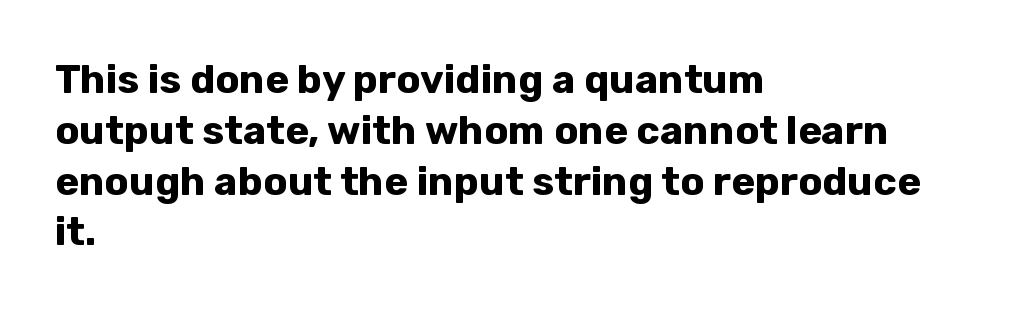
Honestly, the letter spacing is just normal — you wouldn't notice it. Unmarked baselines from the first word to the last. Horizontal bands of white between lines are of average thickness. The face used here has the dense, thick strokes of a bold. The specimen reads as upright at a glance.
